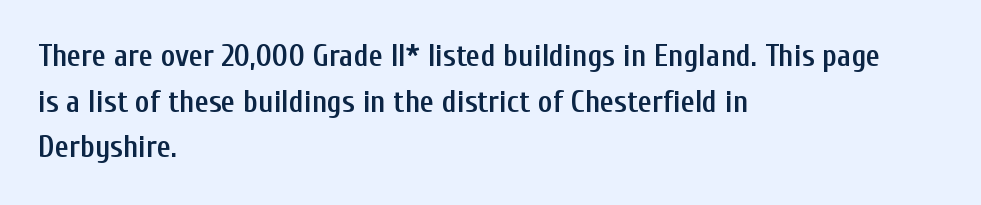
{"serif": "no", "italic": "no", "bold": "semi", "weight": "semibold", "width": "condensed", "stroke_contrast": "low", "x_height": "medium", "monospaced": "no", "underline": "no", "align": "left", "line_spacing": "normal", "line_spacing_ratio": 1.47, "letter_spacing": "normal", "letter_spacing_em": 0.0, "glyph_px": 31}
